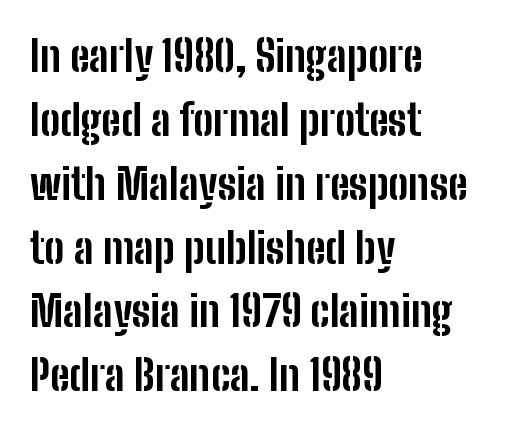
Q: Is the text bold? A: Yes.
Q: Is the text italic (slanted)? A: No, it is upright.
Q: Is the typeface a serif or a sans-serif typeface? A: Sans-serif.
Q: Is the text underlined? A: No.
Q: How is the paragraph aligned? A: Left-aligned.
Q: Is the spacing between letters normal or unusually wide? A: Normal.
Q: Is the spacing between lines tight, normal or loose? A: Normal.
Q: Width (condensed, normal, or wide)? A: Condensed.
Q: Stroke contrast? A: Low.
Q: x-height? A: Medium.
Q: Monospaced? A: No.
